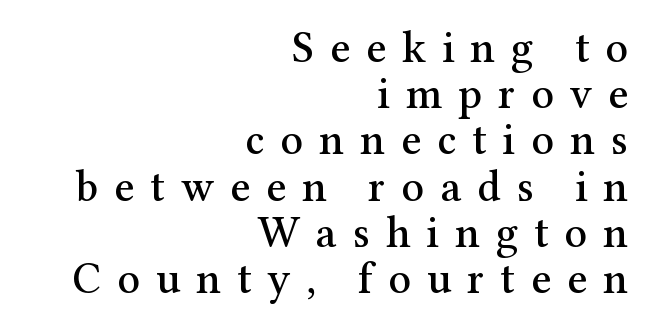
The rendering uses natural spacing where letterforms have individual widths. This rendering uses right alignment, leaving the left contour irregular. Observe the wide spacing: letters keep a clear distance from each other. Beneath every word, the page is bare. This sample trades vertical openness for compactness between lines.
